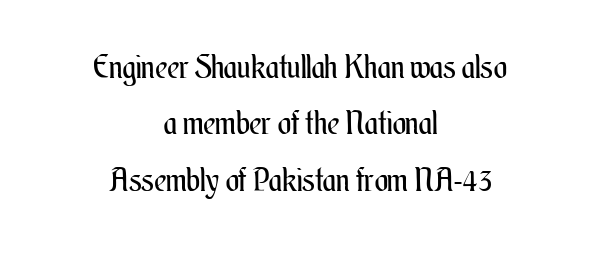
The font's upright variant was chosen for this text. Leftover space on each line is divided equally before and after the words. Letters have the restrained weight of plain body copy at most. Just letters on the line, the space beneath them empty. Here the designer chose a conventional face with non-uniform glyph widths.
